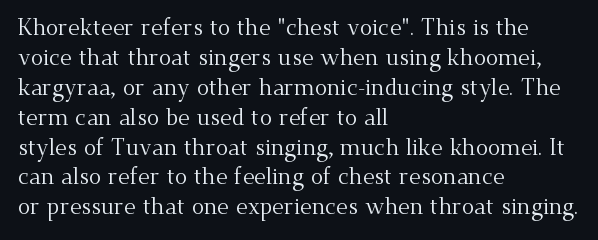
Q: Is the text bold? A: No.
Q: Is the text italic (slanted)? A: No, it is upright.
Q: Is the text underlined? A: No.
Q: How is the paragraph aligned? A: Left-aligned.
Q: Is the spacing between letters normal or unusually wide? A: Normal.
Q: Is the spacing between lines tight, normal or loose? A: Normal.
